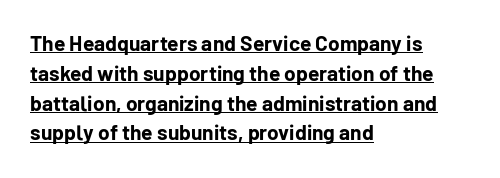
{"italic": "no", "bold": "yes", "underline": "yes", "align": "left", "line_spacing": "normal", "line_spacing_ratio": 1.42, "letter_spacing": "normal", "letter_spacing_em": 0.0, "glyph_px": 21}
